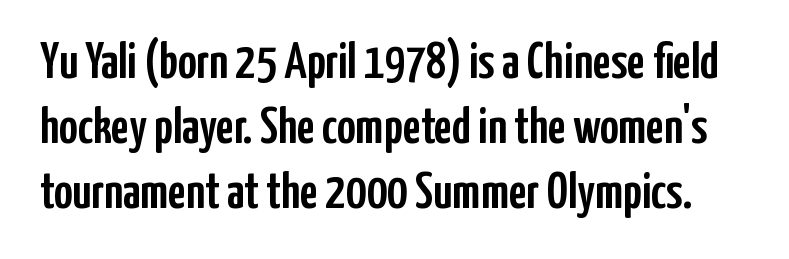
The baseline area is clear. No feet cap the strokes, marking this as sans-serif type. This sample has the flowing, uneven cadence of proportional lettering. Regarding leading, the lines here are spaced in the standard way. The lettering stays uniformly vertical, giving the passage a roman look. Look at the tracking — it's just the regular setting, nothing added.
